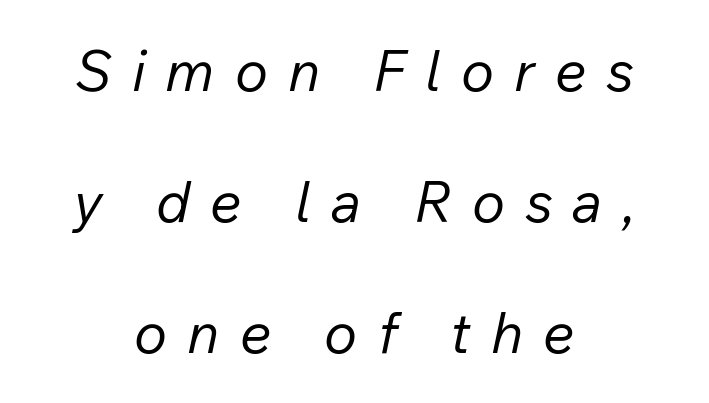
These lines are rendered in a variable-pitch font. There is plenty of visible air inserted between adjacent glyphs. No word sits above an underline. Style check: oblique. You could fit nearly another row in the gap between these rows. On a weight scale, this lands at 450 or below.
